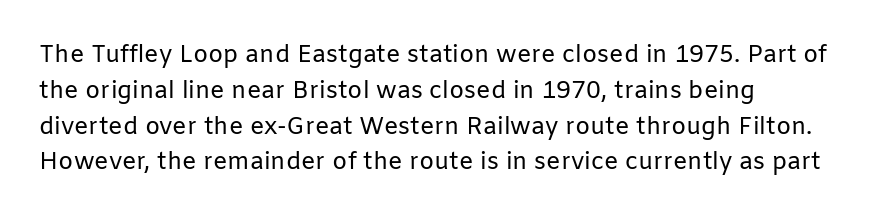
{"italic": "no", "bold": "no", "underline": "no", "align": "left", "line_spacing": "normal", "line_spacing_ratio": 1.49, "letter_spacing": "normal", "letter_spacing_em": 0.0, "glyph_px": 24}
